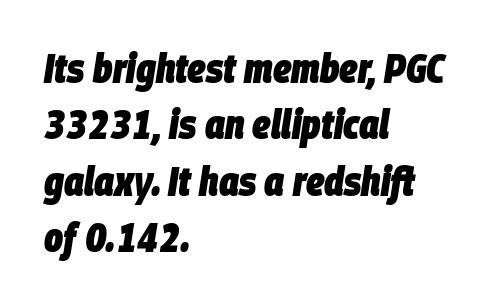
The image shows 40 px heavy, condensed type, italic (leaning right); set left-aligned, normal line spacing (1.41x), normal letter spacing, not underlined; low stroke contrast and a large x-height.
